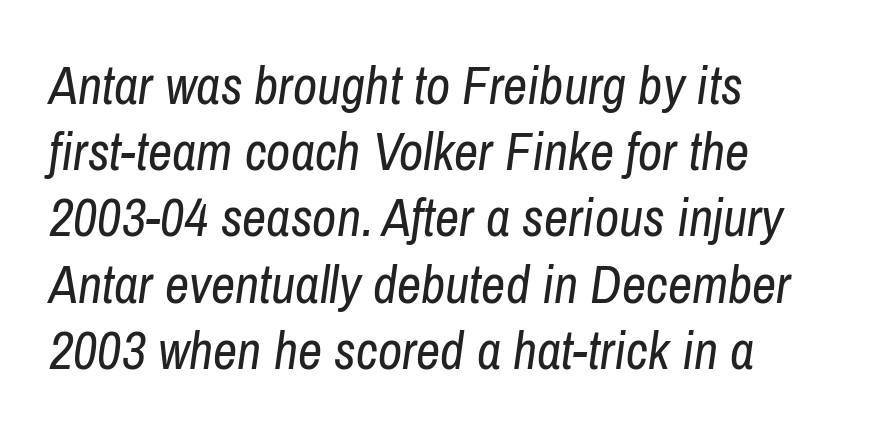
{"italic": "yes", "lean": "right", "slant_degrees": 8, "bold": "no", "weight": "regular", "width": "condensed", "stroke_contrast": "low", "x_height": "medium", "monospaced": "no", "underline": "no", "align": "left", "line_spacing": "normal", "line_spacing_ratio": 1.25, "letter_spacing": "normal", "letter_spacing_em": 0.0, "glyph_px": 53}
